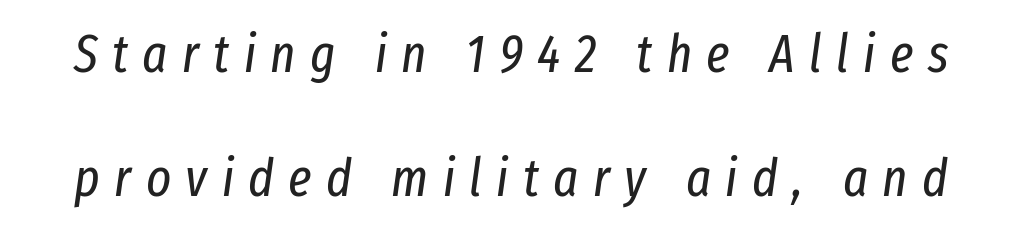
{"italic": "yes", "lean": "right", "slant_degrees": 8, "bold": "no", "weight": "regular", "width": "condensed", "stroke_contrast": "low", "x_height": "medium", "monospaced": "no", "underline": "no", "line_spacing": "loose", "line_spacing_ratio": 2.34, "letter_spacing": "wide", "letter_spacing_em": 0.27, "glyph_px": 53}
